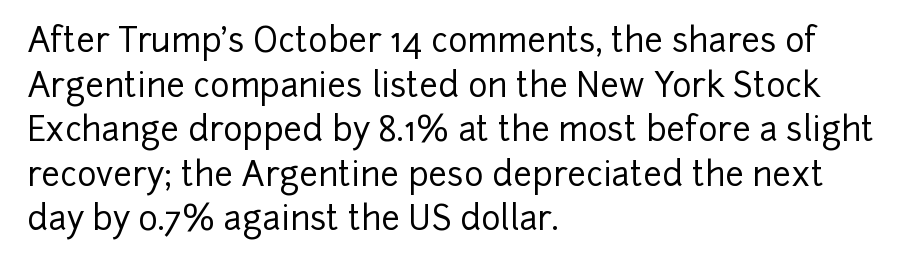
The image shows 33 px sans-serif type, upright; set left-aligned, normal line spacing (1.35x), normal letter spacing, not underlined; low stroke contrast and a medium x-height.
